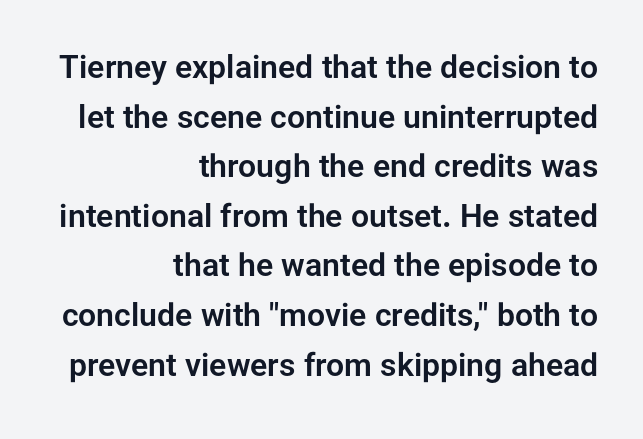
A typesetter would call this zero additional tracking. The letters carry no serifs — their stems end cleanly without finishing strokes. Typeset ragged left — the right edge is the straight one. Check under the words: just untouched page. Ordinary non-slanted type is in use. Quick note: interline space is typical.
